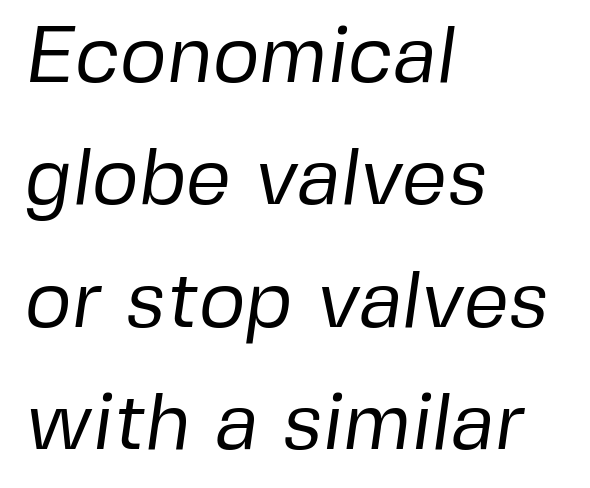
Looks like regular typesetting: each glyph gets only the width it needs. The foot of each line stays bare and open. Is there much room between lines? A standard amount, neither cramped nor airy. Observe the absence of serifs on each vertical stroke in this sample.
